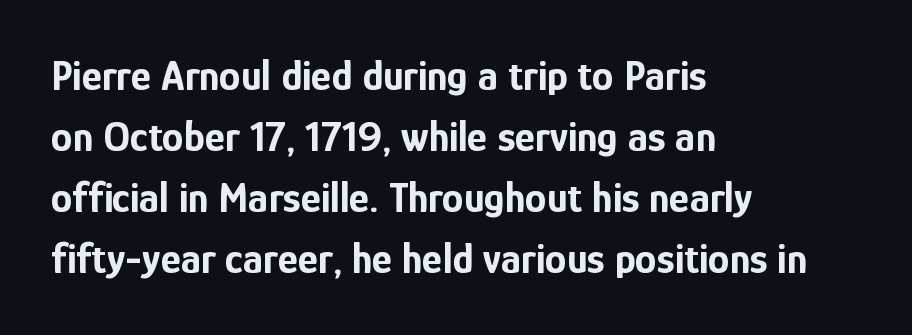
The image shows 43 px bold, condensed sans-serif type, upright; set left-aligned, normal line spacing (1.42x), normal letter spacing, not underlined; low stroke contrast and a medium x-height.
